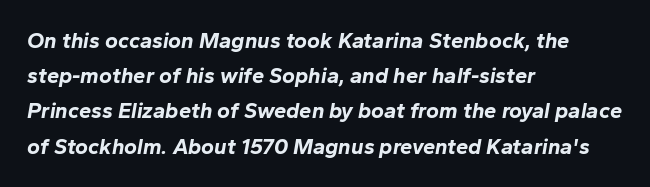
{"italic": "yes", "lean": "right", "slant_degrees": 10, "bold": "yes", "underline": "no", "align": "left", "line_spacing": "normal", "line_spacing_ratio": 1.6, "letter_spacing": "normal", "letter_spacing_em": 0.0, "glyph_px": 22}
